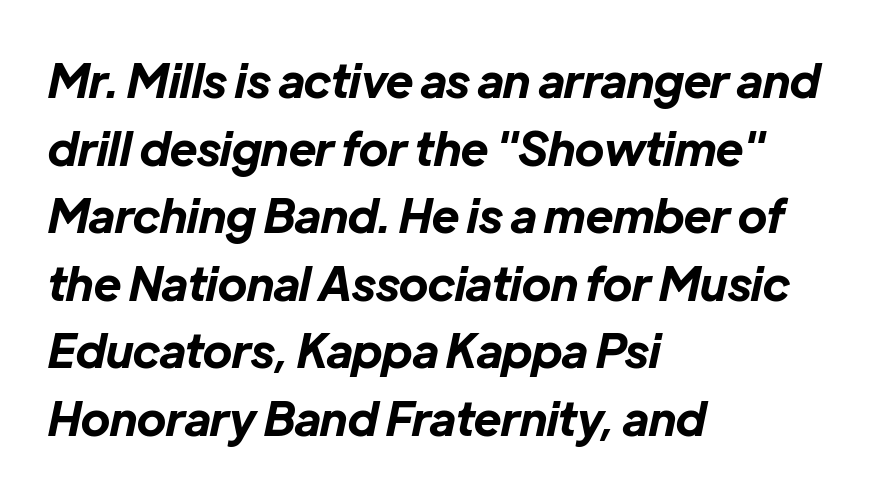
{"italic": "yes", "lean": "right", "slant_degrees": 12, "bold": "yes", "weight": "bold", "width": "normal", "stroke_contrast": "low", "x_height": "medium", "monospaced": "no", "underline": "no", "align": "left", "line_spacing": "normal", "line_spacing_ratio": 1.47, "letter_spacing": "normal", "letter_spacing_em": 0.0, "glyph_px": 46}
